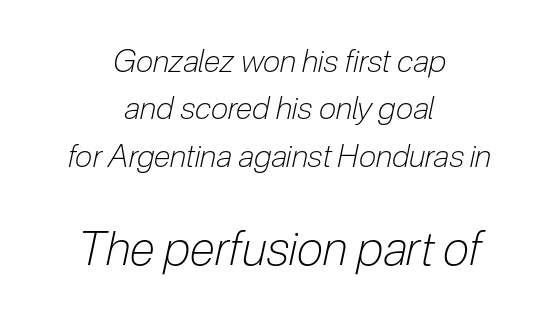
{"italic": "yes", "lean": "right", "slant_degrees": 12, "bold": "no", "weight": "light", "width": "condensed", "stroke_contrast": "low", "x_height": "medium", "monospaced": "no", "underline": "no", "align": "center", "line_spacing": "normal", "line_spacing_ratio": 1.53, "letter_spacing": "normal", "letter_spacing_em": 0.0, "larger_block": "second", "size_ratio": 1.52, "glyph_px": 47}
